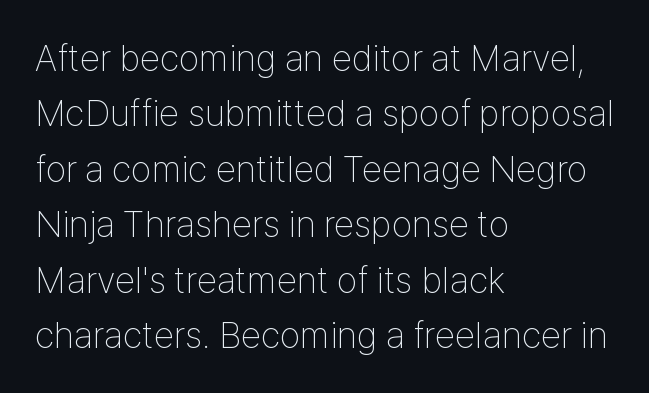
Bold? No — there's no thickening of the strokes. Glance below the letters and you will spot only blank space. Is this a sans? Yes — the strokes have no serifs. Leading matches the norm, producing a regular column.
